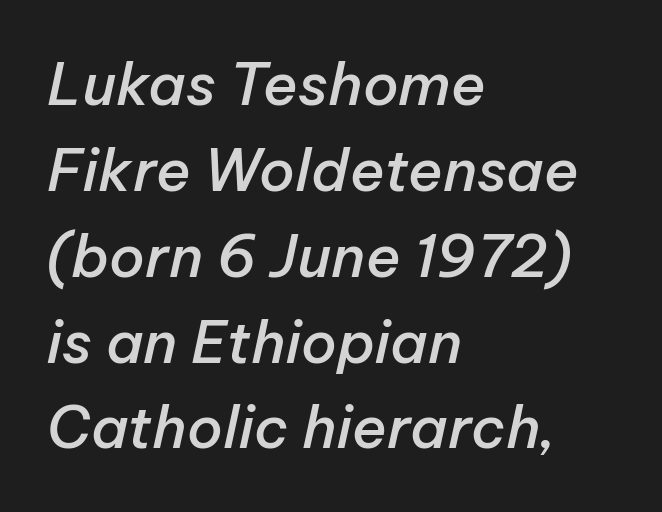
{"italic": "yes", "lean": "right", "slant_degrees": 12, "bold": "semi", "weight": "semibold", "width": "normal", "stroke_contrast": "low", "x_height": "medium", "monospaced": "no", "underline": "no", "align": "left", "line_spacing": "normal", "line_spacing_ratio": 1.48, "letter_spacing": "normal", "letter_spacing_em": 0.0, "glyph_px": 58}
